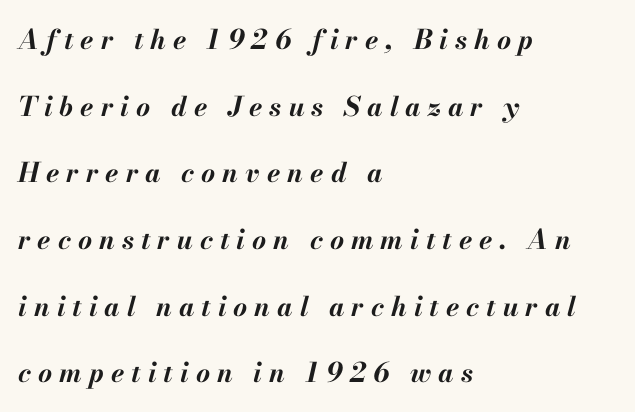
Q: Is the text bold? A: Yes.
Q: Is the text italic (slanted)? A: Yes, it leans right by about 13 degrees.
Q: Is the text underlined? A: No.
Q: How is the paragraph aligned? A: Left-aligned.
Q: Is the spacing between letters normal or unusually wide? A: Unusually wide.
Q: Is the spacing between lines tight, normal or loose? A: Loose.
